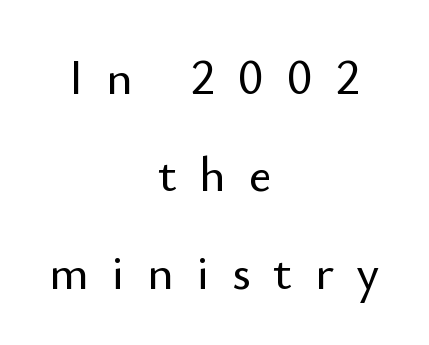
Reading down the column, the eye jumps a long way to each next line. Think of a printed novel: that variable character pitch is what you see here. Underlining? Definitely not there. Neither beginnings nor endings align; midpoints do. Characters follow at a spacing far wider than the type designer built in. Check where the strokes stop: nothing finishes them off — pure sans.
